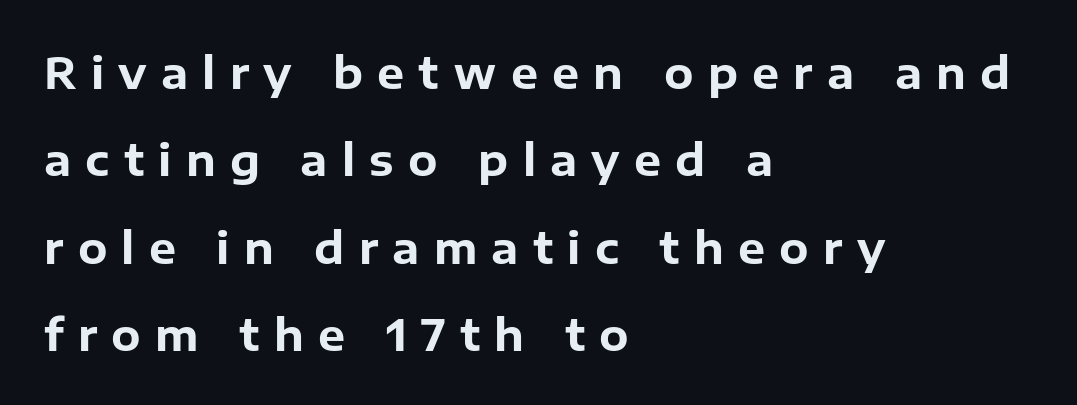
{"serif": "no", "italic": "no", "bold": "yes", "weight": "bold", "width": "normal", "stroke_contrast": "low", "x_height": "medium", "monospaced": "no", "underline": "no", "align": "left", "line_spacing": "loose", "line_spacing_ratio": 2.03, "letter_spacing": "wide", "letter_spacing_em": 0.33, "glyph_px": 43}
